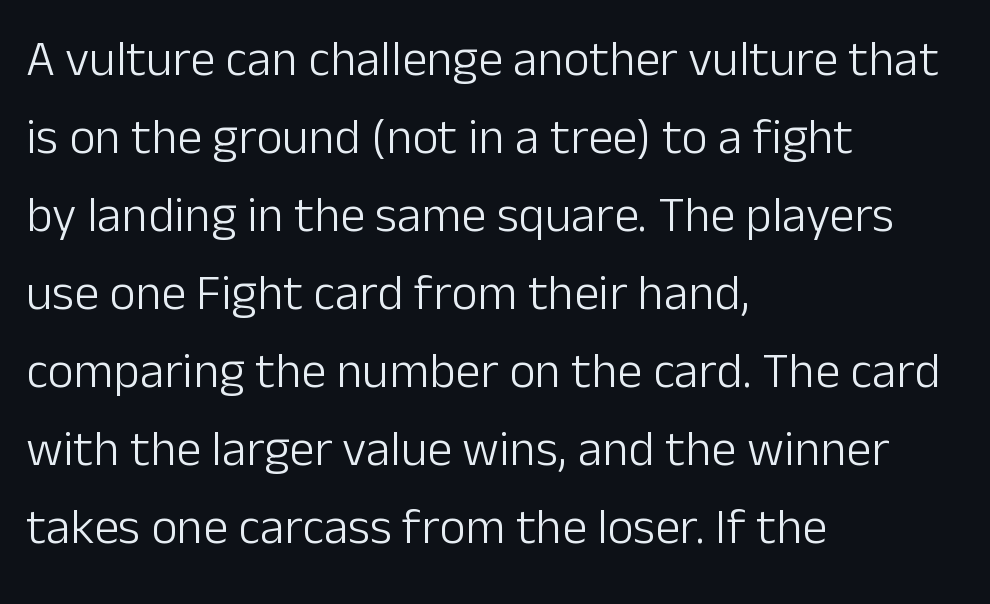
{"serif": "no", "italic": "no", "bold": "no", "weight": "light", "width": "normal", "stroke_contrast": "low", "x_height": "medium", "monospaced": "no", "underline": "no", "align": "left", "line_spacing": "normal", "line_spacing_ratio": 1.56, "letter_spacing": "normal", "letter_spacing_em": 0.0, "glyph_px": 50}
